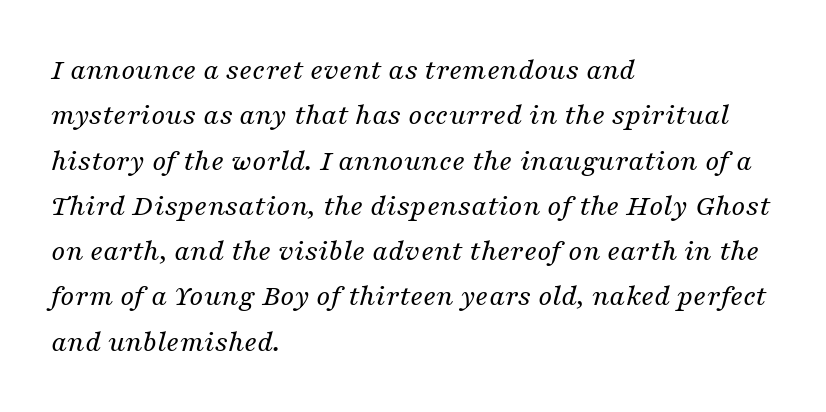
Compared with typical paragraphs, the rows here are spaced about the same. The face used here has a pronounced slope to its letters. What kind of face is this? One with serifs. Has an underline been added? It has not. This sample has the flowing, uneven cadence of proportional lettering. There is no visible air inserted between adjacent glyphs.
